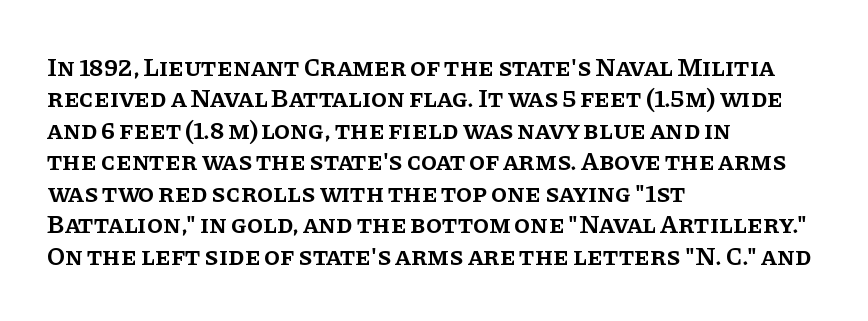
Here the glyphs are tracked normally, forming tight word shapes. Posture: vertical. Quick note: underline off. In CSS terms this would be text-align: left. This is moderately heavy type, rendered in semibold.
